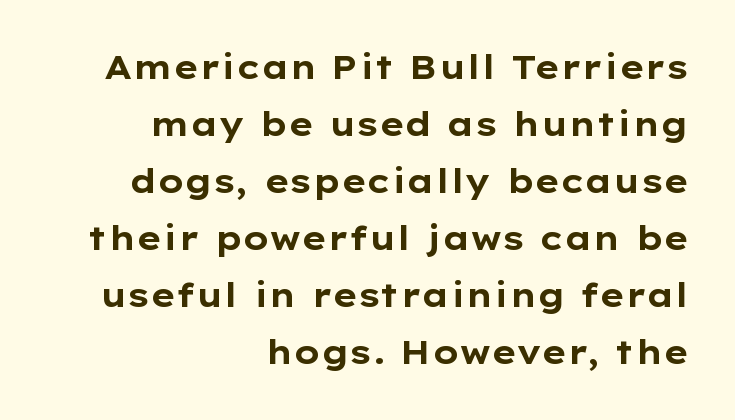
Q: Is the text bold? A: Yes.
Q: Is the text italic (slanted)? A: No, it is upright.
Q: Is the typeface a serif or a sans-serif typeface? A: Sans-serif.
Q: Is the text underlined? A: No.
Q: How is the paragraph aligned? A: Right-aligned.
Q: Is the spacing between letters normal or unusually wide? A: Normal.
Q: Width (condensed, normal, or wide)? A: Wide.
Q: Stroke contrast? A: Low.
Q: x-height? A: Medium.
Q: Monospaced? A: No.
